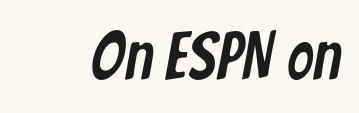
Q: Is the typeface a serif or a sans-serif typeface? A: Sans-serif.
Q: Is the text underlined? A: No.
Q: Is the spacing between letters normal or unusually wide? A: Normal.
Q: Width (condensed, normal, or wide)? A: Condensed.
Q: Stroke contrast? A: Low.
Q: x-height? A: Medium.
Q: Monospaced? A: No.
